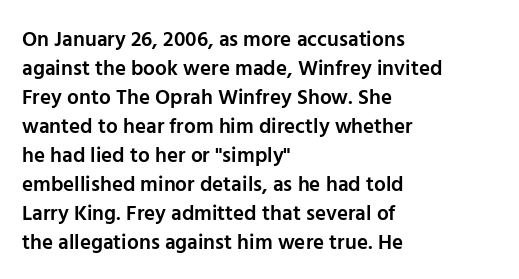
The image shows 21 px text type, upright; set left-aligned, normal line spacing (1.38x), normal letter spacing, not underlined.
